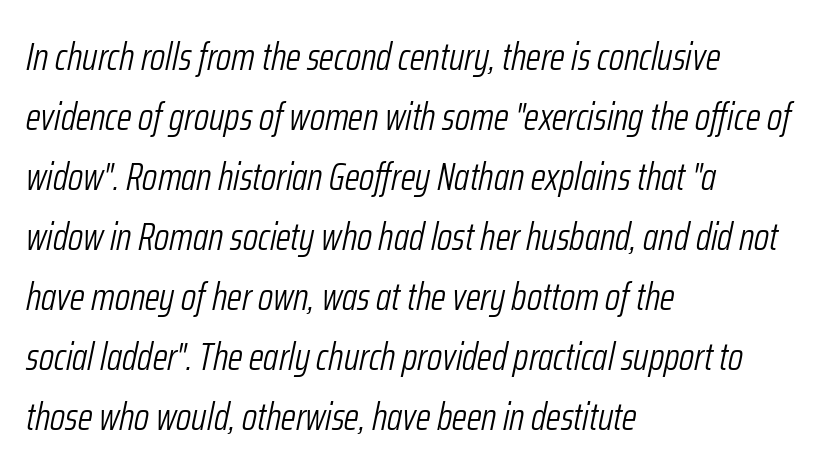
The image shows 38 px light, condensed type, italic (leaning right); set left-aligned, normal line spacing (1.58x), normal letter spacing, not underlined; low stroke contrast and a medium x-height.
